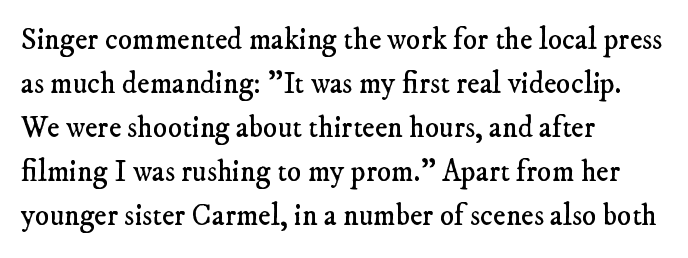
{"serif": "yes", "bold": "no", "weight": "regular", "width": "normal", "stroke_contrast": "low", "x_height": "small", "monospaced": "no", "underline": "no", "align": "left", "line_spacing": "normal", "line_spacing_ratio": 1.47, "letter_spacing": "normal", "letter_spacing_em": 0.0, "glyph_px": 30}
